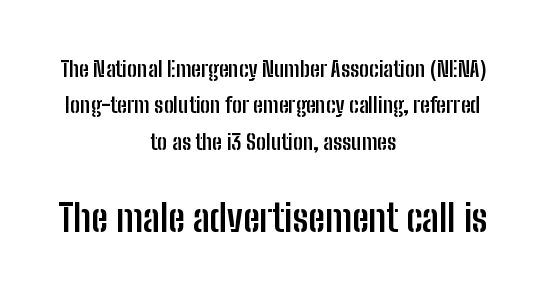
The image shows 38 px semibold, condensed sans-serif type, upright; set centered, normal line spacing (1.65x), normal letter spacing, not underlined; the second (bottom) block is 1.73x larger; low stroke contrast and a medium x-height.
